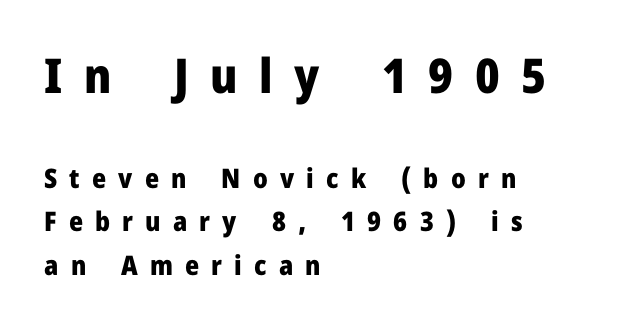
{"serif": "no", "italic": "no", "bold": "yes", "weight": "heavy", "width": "normal", "stroke_contrast": "low", "x_height": "medium", "monospaced": "no", "underline": "no", "align": "left", "line_spacing": "normal", "line_spacing_ratio": 1.61, "letter_spacing": "wide", "letter_spacing_em": 0.45, "larger_block": "first", "size_ratio": 1.78, "glyph_px": 48}
